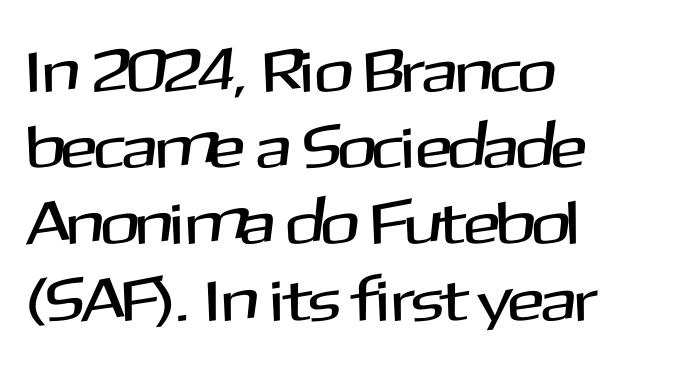
{"serif": "no", "italic": "no", "width": "normal", "stroke_contrast": "medium", "x_height": "medium", "monospaced": "no", "underline": "no", "align": "left", "line_spacing": "normal", "line_spacing_ratio": 1.25, "letter_spacing": "normal", "letter_spacing_em": 0.0, "glyph_px": 61}
